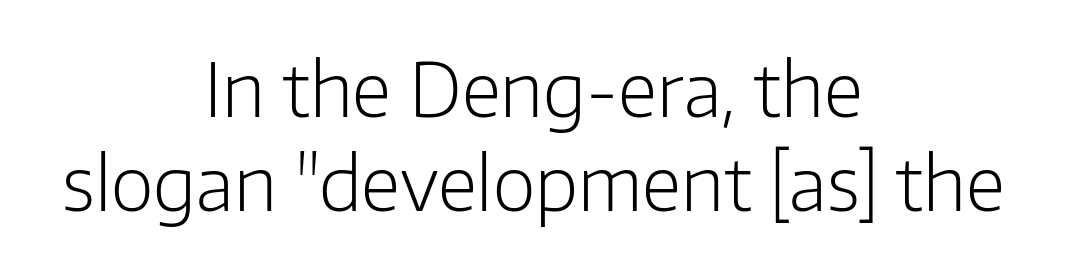
{"serif": "no", "italic": "no", "bold": "no", "weight": "light", "width": "normal", "stroke_contrast": "low", "x_height": "medium", "monospaced": "no", "underline": "no", "align": "center", "line_spacing": "normal", "line_spacing_ratio": 1.27, "letter_spacing": "normal", "letter_spacing_em": 0.0, "glyph_px": 74}
